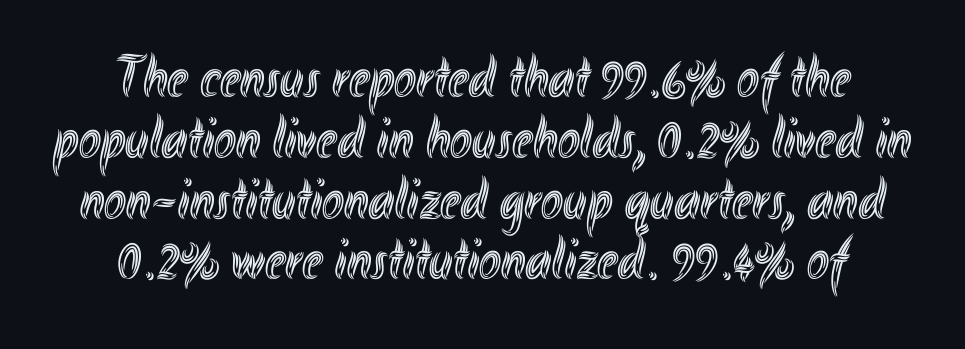
The image shows 59 px condensed type; set centered, tight line spacing (1.03x), normal letter spacing, not underlined; a small x-height.
